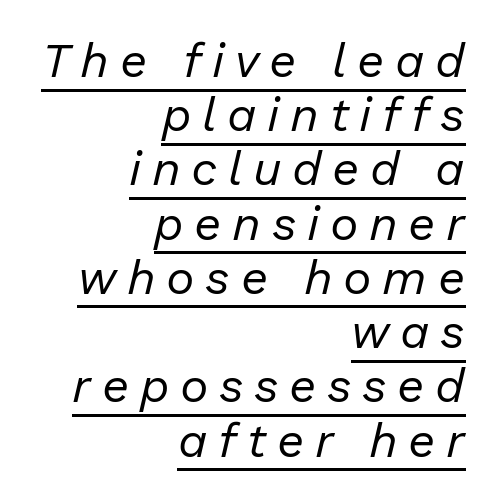
{"italic": "yes", "lean": "right", "slant_degrees": 13, "bold": "no", "weight": "regular", "width": "normal", "stroke_contrast": "low", "x_height": "medium", "monospaced": "no", "underline": "yes", "align": "right", "line_spacing": "tight", "line_spacing_ratio": 1.13, "letter_spacing": "wide", "letter_spacing_em": 0.22, "glyph_px": 48}
